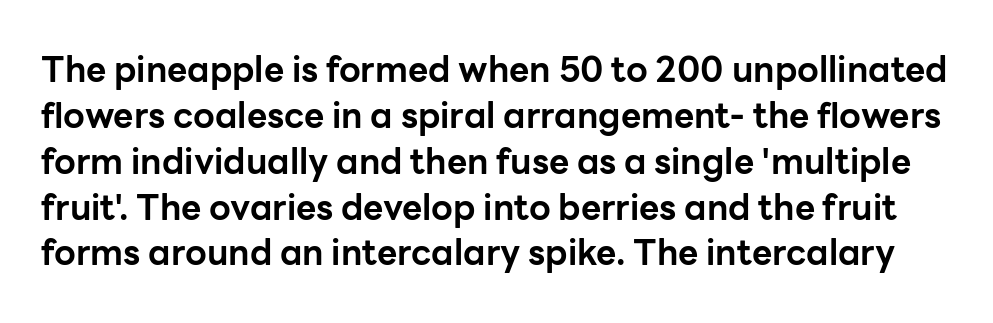
The tracking reads as untouched default to a designer's eye. Check under the words: just untouched page. Posture: upright roman. The sample has been set heavy, in full bold.
